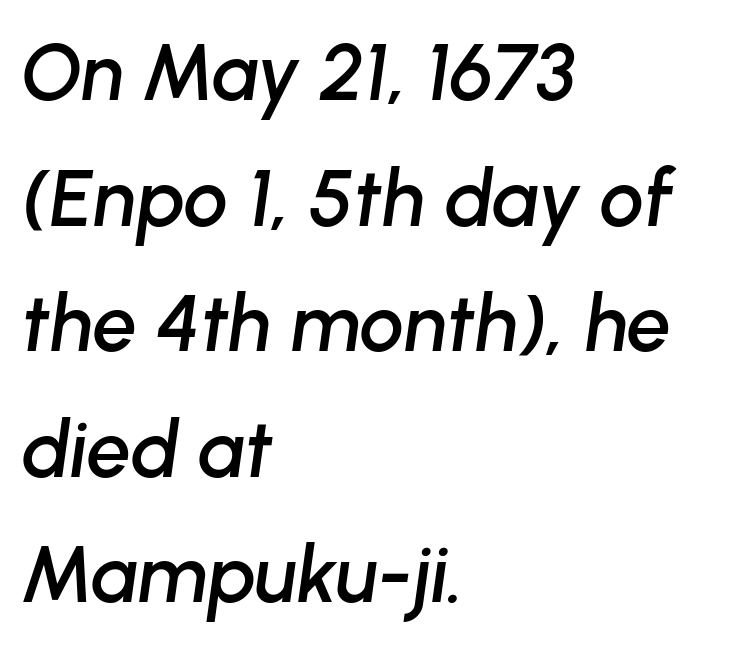
The image shows 79 px text type, italic (leaning right); set left-aligned, normal line spacing (1.59x), normal letter spacing, not underlined; low stroke contrast and a medium x-height.
